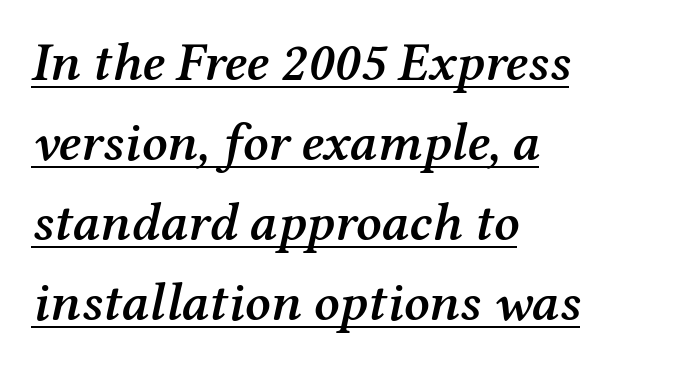
{"serif": "yes", "italic": "yes", "lean": "right", "slant_degrees": 12, "bold": "semi", "weight": "semibold", "width": "normal", "stroke_contrast": "medium", "x_height": "medium", "monospaced": "no", "underline": "yes", "align": "left", "line_spacing": "normal", "line_spacing_ratio": 1.48, "letter_spacing": "normal", "letter_spacing_em": 0.0, "glyph_px": 54}
